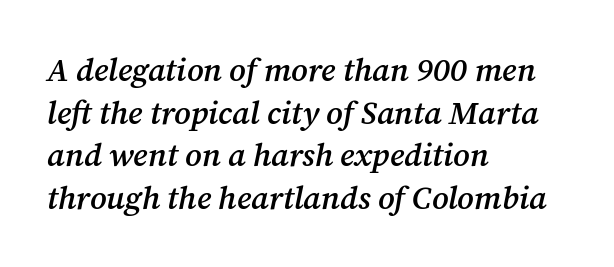
Italic? Definitely — the glyphs are oblique. The passage shown stacks its lines at a standard gap. These lines are rendered in a variable-pitch font. This rendering leaves character spacing at its baseline value.
